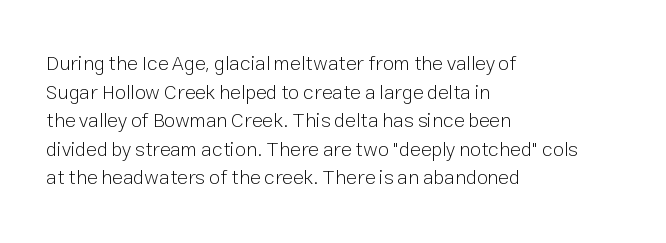
Q: Is the text bold? A: No.
Q: Is the text italic (slanted)? A: No, it is upright.
Q: Is the text underlined? A: No.
Q: How is the paragraph aligned? A: Left-aligned.
Q: Is the spacing between letters normal or unusually wide? A: Normal.
Q: Is the spacing between lines tight, normal or loose? A: Normal.
